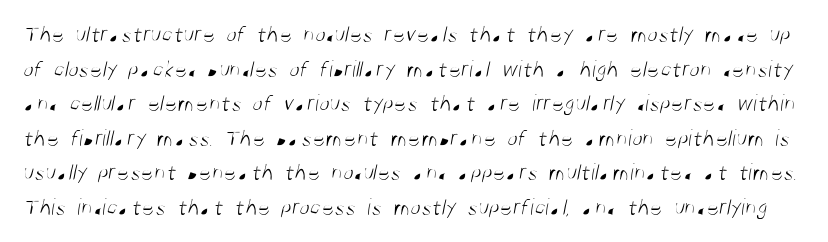
{"bold": "no", "underline": "no", "line_spacing": "normal", "line_spacing_ratio": 1.44, "letter_spacing": "normal", "letter_spacing_em": 0.0, "glyph_px": 24}
